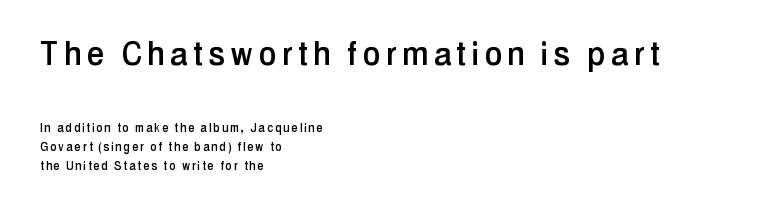
Q: Is the text italic (slanted)? A: No, it is upright.
Q: Is the typeface a serif or a sans-serif typeface? A: Sans-serif.
Q: Is the text underlined? A: No.
Q: How is the paragraph aligned? A: Left-aligned.
Q: Is the spacing between lines tight, normal or loose? A: Normal.
Q: Which block of text is set in a larger size, the first (top) or the second (bottom)? A: The first (top) one.
Q: Width (condensed, normal, or wide)? A: Condensed.
Q: Stroke contrast? A: Low.
Q: x-height? A: Medium.
Q: Monospaced? A: No.
